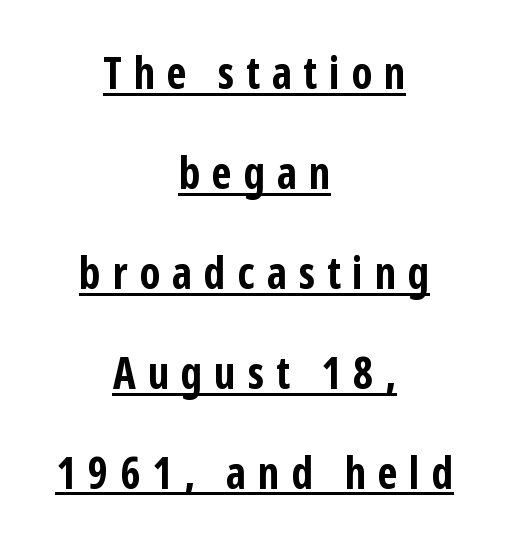
Q: Is the text bold? A: Yes.
Q: Is the text italic (slanted)? A: No, it is upright.
Q: Is the typeface a serif or a sans-serif typeface? A: Sans-serif.
Q: Is the text underlined? A: Yes.
Q: How is the paragraph aligned? A: Centered.
Q: Is the spacing between letters normal or unusually wide? A: Unusually wide.
Q: Is the spacing between lines tight, normal or loose? A: Loose.
Q: Width (condensed, normal, or wide)? A: Condensed.
Q: Stroke contrast? A: Low.
Q: x-height? A: Medium.
Q: Monospaced? A: No.
